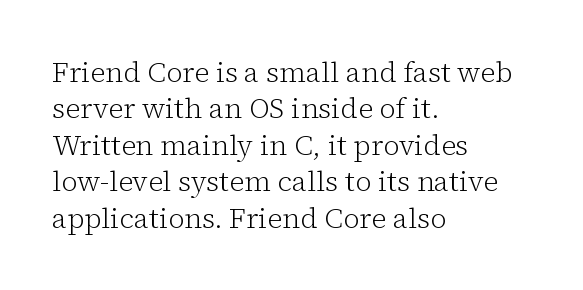
The image shows 28 px light serif type, upright; set left-aligned, normal line spacing (1.3x), normal letter spacing, not underlined; low stroke contrast and a medium x-height.
